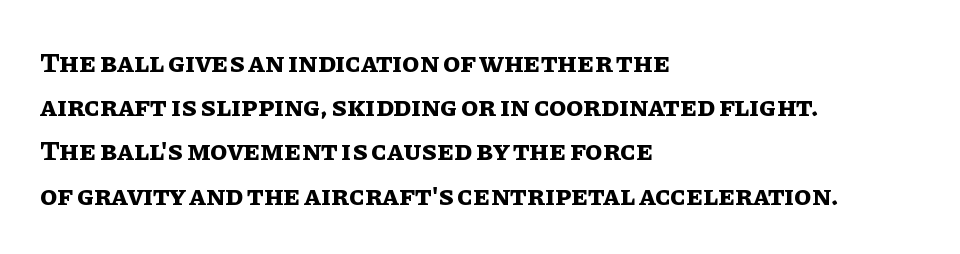
{"italic": "no", "bold": "yes", "weight": "bold", "width": "normal", "stroke_contrast": "low", "x_height": "large", "monospaced": "no", "underline": "no", "align": "left", "line_spacing": "normal", "line_spacing_ratio": 1.58, "letter_spacing": "normal", "letter_spacing_em": 0.0, "glyph_px": 28}
